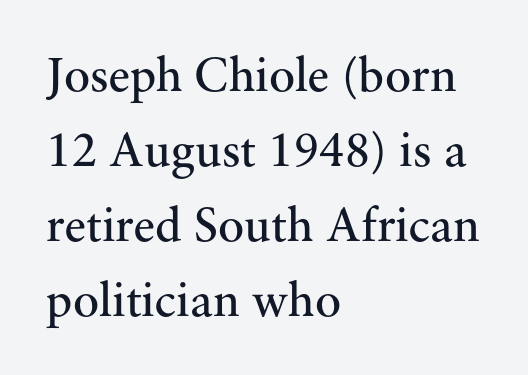
The leading is moderate, giving the passage an even texture. You can tell it's not italic because the verticals are truly vertical. Think of a printed novel: that variable character pitch is what you see here. These lines keep a tight, regular rhythm from letter to letter. Line starts are locked; line ends wander.
